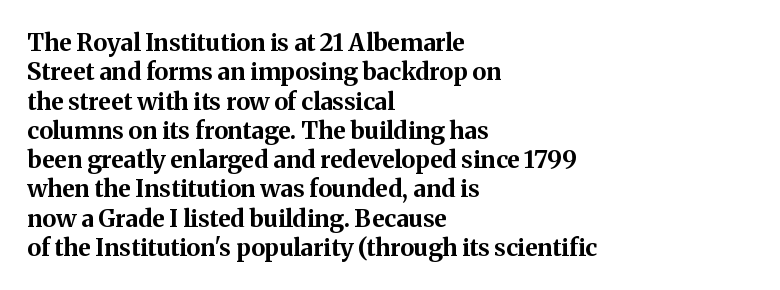
The image shows 24 px bold type, upright; set left-aligned, line spacing 1.22x, normal letter spacing, not underlined.
